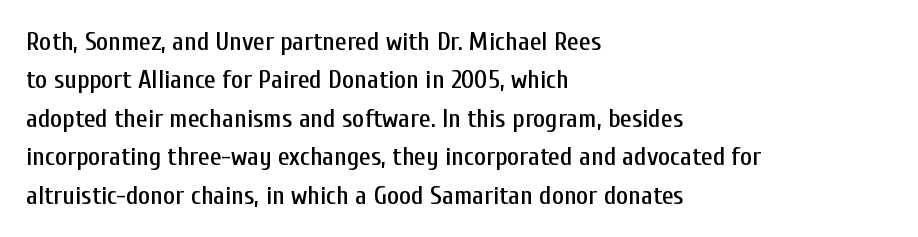
{"italic": "no", "underline": "no", "align": "left", "line_spacing": "normal", "line_spacing_ratio": 1.48, "letter_spacing": "normal", "letter_spacing_em": 0.0, "glyph_px": 26}
